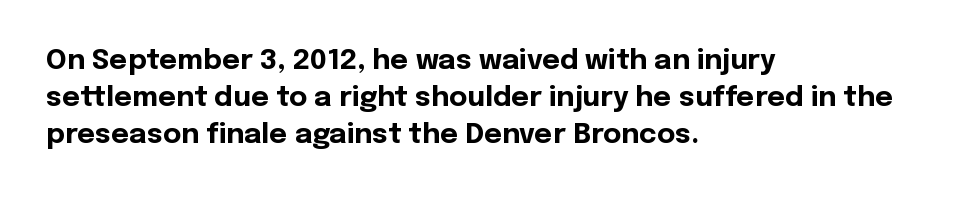
The image shows 28 px bold sans-serif type, upright; set left-aligned, normal line spacing (1.33x), normal letter spacing, not underlined; a medium x-height.
